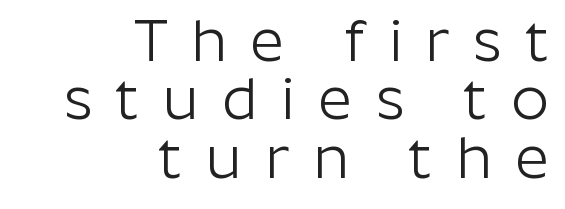
Short note: letters widely spaced. The letters stand upright; this is a roman face. One glance says dense: line gaps are narrower than usual. Nobody drew a line under any word here. A student would call this right alignment; a typographer would say flush right, rag left. Stroke terminals: plain, sans-serif.
